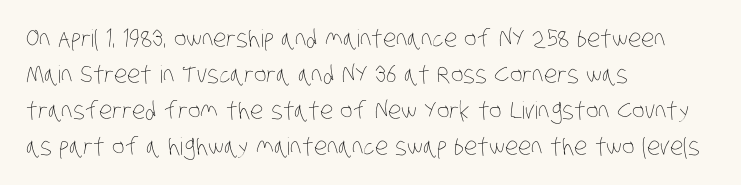
The image shows 24 px text type; set left-aligned, normal line spacing (1.5x), normal letter spacing, not underlined.
